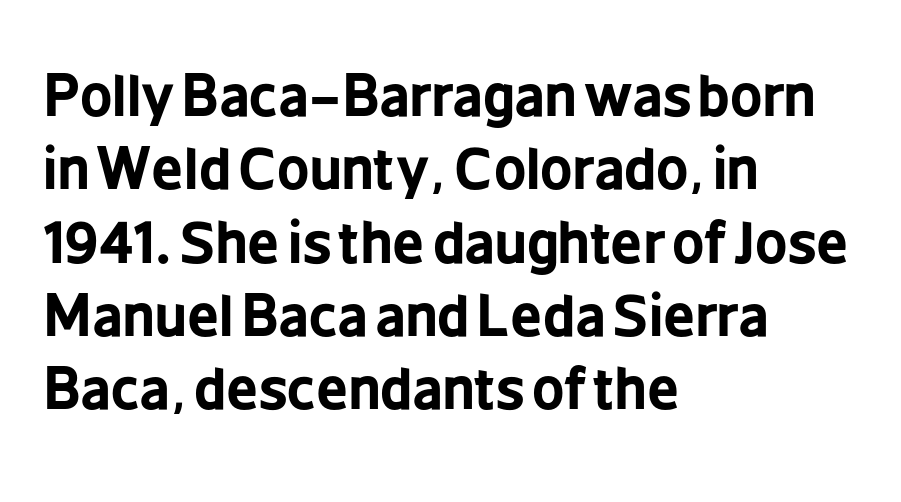
{"serif": "no", "italic": "no", "bold": "yes", "weight": "bold", "width": "condensed", "stroke_contrast": "low", "x_height": "medium", "monospaced": "no", "underline": "no", "align": "left", "line_spacing": "normal", "line_spacing_ratio": 1.31, "letter_spacing": "normal", "letter_spacing_em": 0.0, "glyph_px": 56}
